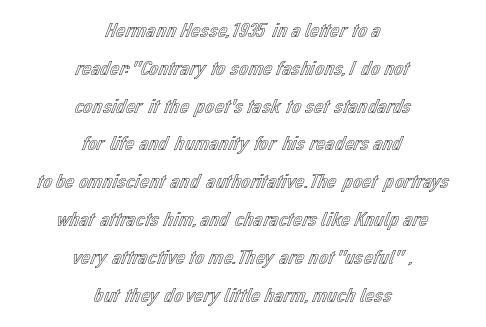
No extra tracking has been applied to these lines. Reading down the block, each line starts at a different indent, mirrored at its end. The string is rendered with underlining switched off.
